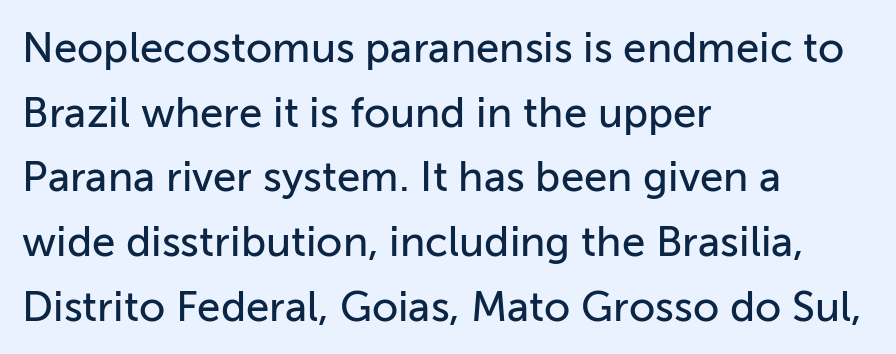
{"serif": "no", "italic": "no", "width": "normal", "stroke_contrast": "low", "x_height": "medium", "monospaced": "no", "underline": "no", "align": "left", "line_spacing": "normal", "line_spacing_ratio": 1.54, "letter_spacing": "normal", "letter_spacing_em": 0.0, "glyph_px": 42}
